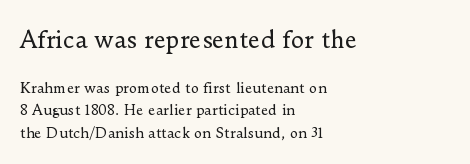
{"italic": "no", "bold": "no", "underline": "no", "align": "left", "line_spacing": "normal", "line_spacing_ratio": 1.62, "letter_spacing": "normal", "letter_spacing_em": 0.0, "larger_block": "first", "size_ratio": 1.64, "glyph_px": 23}
